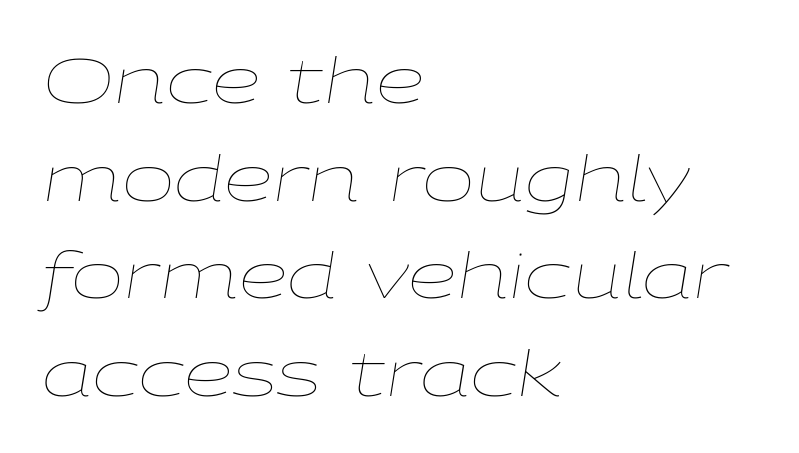
Q: Is the text bold? A: No.
Q: Is the text italic (slanted)? A: Yes, it leans right by about 9 degrees.
Q: Is the text underlined? A: No.
Q: How is the paragraph aligned? A: Left-aligned.
Q: Is the spacing between letters normal or unusually wide? A: Normal.
Q: Is the spacing between lines tight, normal or loose? A: Normal.
Q: Width (condensed, normal, or wide)? A: Wide.
Q: Stroke contrast? A: Low.
Q: x-height? A: Medium.
Q: Monospaced? A: No.
